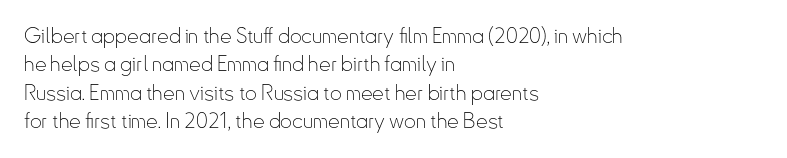
Q: Is the text bold? A: No.
Q: Is the text italic (slanted)? A: No, it is upright.
Q: Is the text underlined? A: No.
Q: How is the paragraph aligned? A: Left-aligned.
Q: Is the spacing between letters normal or unusually wide? A: Normal.
Q: Is the spacing between lines tight, normal or loose? A: Normal.
